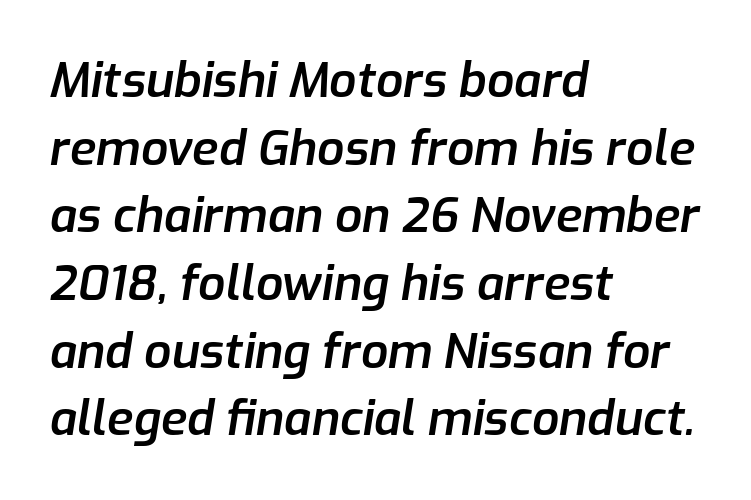
The image shows 48 px semibold type, italic (leaning right); set left-aligned, normal line spacing (1.41x), normal letter spacing, not underlined; low stroke contrast and a medium x-height.
